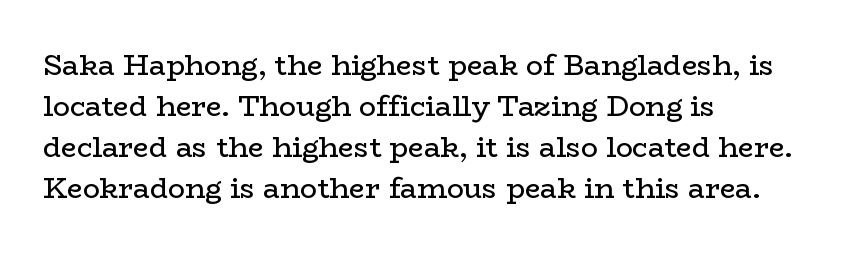
{"serif": "yes", "italic": "no", "bold": "no", "weight": "regular", "width": "wide", "stroke_contrast": "low", "x_height": "medium", "monospaced": "no", "underline": "no", "align": "left", "line_spacing": "normal", "line_spacing_ratio": 1.47, "letter_spacing": "normal", "letter_spacing_em": 0.0, "glyph_px": 28}
